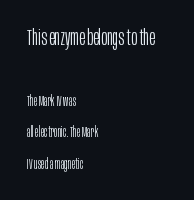
{"italic": "no", "bold": "no", "underline": "no", "align": "left", "line_spacing": "loose", "line_spacing_ratio": 2.24, "letter_spacing": "normal", "letter_spacing_em": 0.0, "larger_block": "first", "size_ratio": 1.57, "glyph_px": 22}
